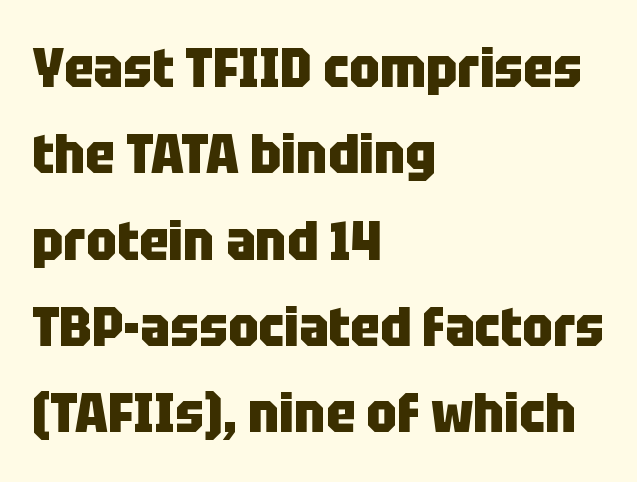
The passage shown stacks its lines at a standard gap. Nothing sits at the stroke ends, so this counts as sans-serif. These lines stack with their left ends in a neat column. The lettering holds an erect, upright posture throughout. The line texture is even and compact thanks to regular tracking. The sample has been set heavy, in full bold.
